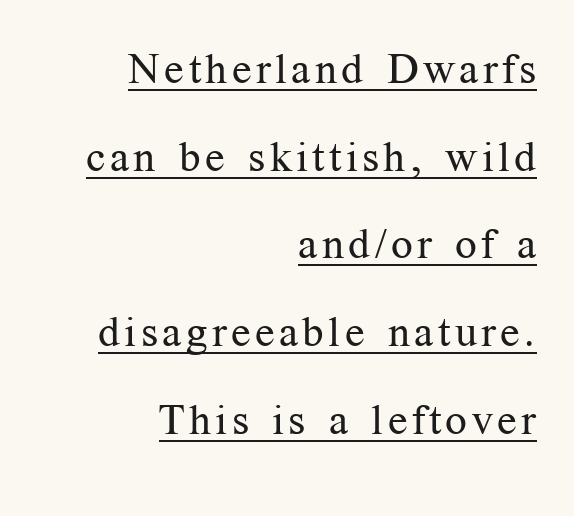
Q: Is the text bold? A: No.
Q: Is the text italic (slanted)? A: No, it is upright.
Q: Is the typeface a serif or a sans-serif typeface? A: Serif.
Q: Is the text underlined? A: Yes.
Q: How is the paragraph aligned? A: Right-aligned.
Q: Is the spacing between lines tight, normal or loose? A: Loose.
Q: Width (condensed, normal, or wide)? A: Normal.
Q: Stroke contrast? A: Medium.
Q: x-height? A: Medium.
Q: Monospaced? A: No.
